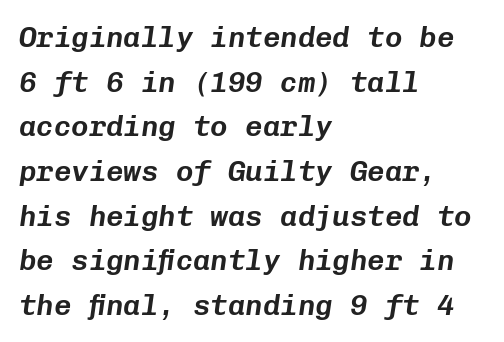
The image shows 29 px text type, italic (leaning right), monospaced; set left-aligned, normal line spacing (1.54x), normal letter spacing, not underlined; low stroke contrast and a medium x-height.
